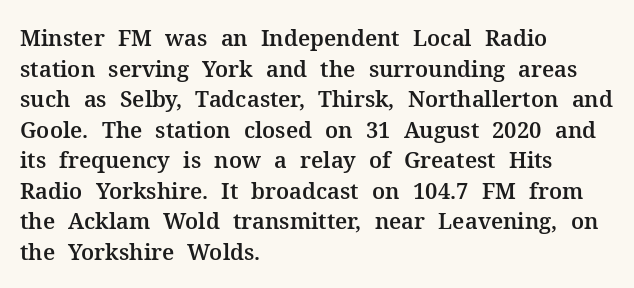
{"italic": "no", "underline": "no", "align": "left", "line_spacing": "normal", "line_spacing_ratio": 1.39, "letter_spacing": "normal", "letter_spacing_em": 0.0, "glyph_px": 22}
